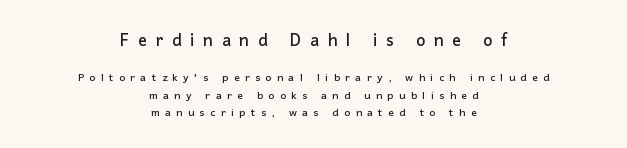
The image shows 22 px text type, upright; set centered, line spacing 1.22x, unusually wide letter spacing (+0.39 em), not underlined; the first (top) block is 1.57x larger.
